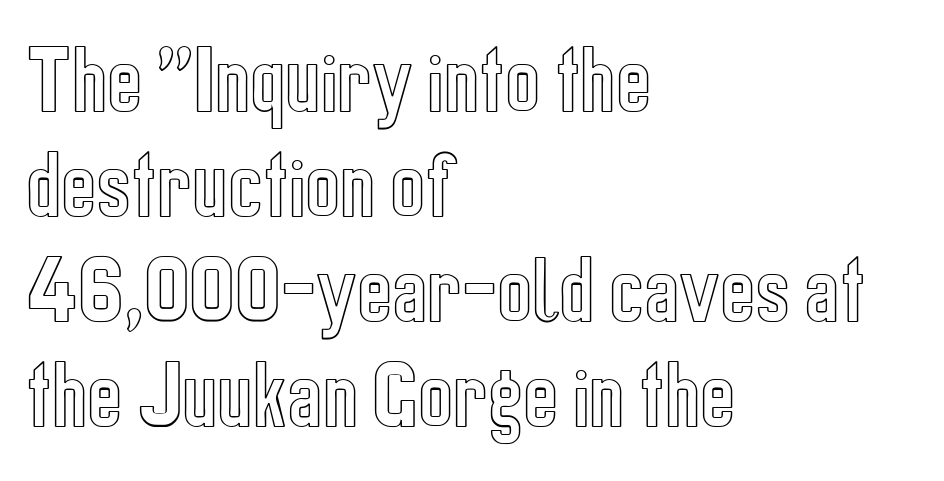
Between one letter and the next there's only the usual sliver of space. A typesetter would call this proportional, since set widths differ per character. Successive baselines arrive at the customary interval. The area under the type is left untouched. The rag falls on the right side of this text block. Notice how the stems are strictly vertical — no italics here.
